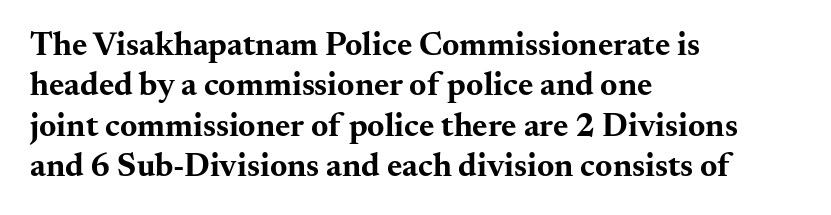
Q: Is the text bold? A: Yes.
Q: Is the text italic (slanted)? A: No, it is upright.
Q: Is the typeface a serif or a sans-serif typeface? A: Serif.
Q: Is the text underlined? A: No.
Q: How is the paragraph aligned? A: Left-aligned.
Q: Is the spacing between letters normal or unusually wide? A: Normal.
Q: Width (condensed, normal, or wide)? A: Wide.
Q: Stroke contrast? A: Medium.
Q: x-height? A: Small.
Q: Monospaced? A: No.
